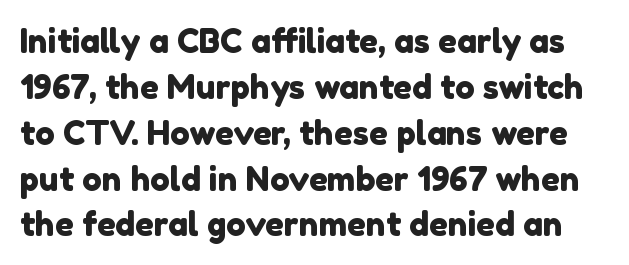
No feet cap the strokes, marking this as sans-serif type. Between one letter and the next there's only the usual sliver of space. Underline: absent. These lines are rendered in a variable-pitch font. Successive baselines arrive at the customary interval.
